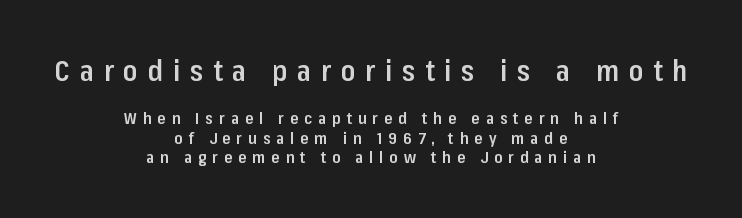
The image shows 29 px semibold, condensed sans-serif type, upright; set centered, tight line spacing (1.14x), unusually wide letter spacing (+0.34 em), not underlined; the first (top) block is 1.71x larger; low stroke contrast and a medium x-height.
